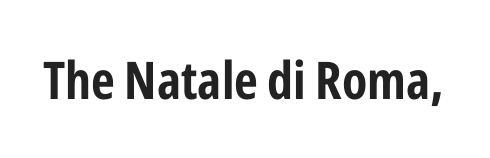
The image shows 52 px bold, condensed sans-serif type, upright; set normal letter spacing, not underlined; low stroke contrast and a medium x-height.
